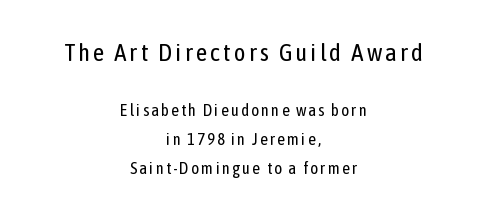
Plain, unruled lines of type. No chunkiness to these letters — they're not bold. The composition opens big and finishes small. The rendering positions every line midway between the sides. Style check: upright.
